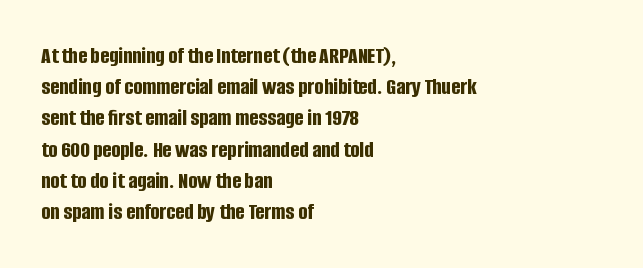
Every letter is thick-stroked: bold, no question. Line starts are locked; line ends wander. What's the leading like? Ordinary, nothing unusual. Glance below the letters and you will spot only blank space.
